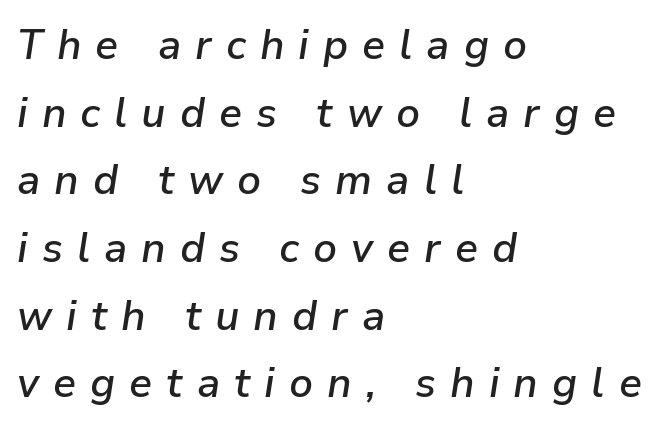
Q: Is the text bold? A: Semi-bold.
Q: Is the text italic (slanted)? A: Yes, it leans right by about 9 degrees.
Q: Is the text underlined? A: No.
Q: How is the paragraph aligned? A: Left-aligned.
Q: Is the spacing between letters normal or unusually wide? A: Unusually wide.
Q: Is the spacing between lines tight, normal or loose? A: Normal.
Q: Width (condensed, normal, or wide)? A: Normal.
Q: Stroke contrast? A: Low.
Q: x-height? A: Medium.
Q: Monospaced? A: No.
